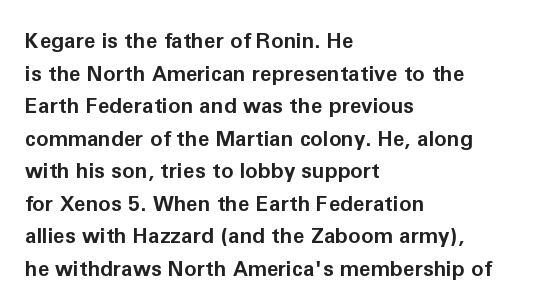
Q: Is the text bold? A: Yes.
Q: Is the text italic (slanted)? A: No, it is upright.
Q: Is the text underlined? A: No.
Q: How is the paragraph aligned? A: Left-aligned.
Q: Is the spacing between letters normal or unusually wide? A: Normal.
Q: Is the spacing between lines tight, normal or loose? A: Normal.
